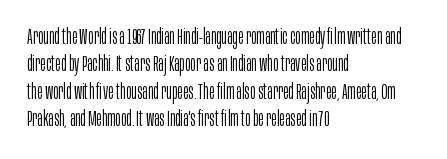
The image shows 21 px text type, upright; set left-aligned, normal line spacing (1.3x), normal letter spacing, not underlined.
